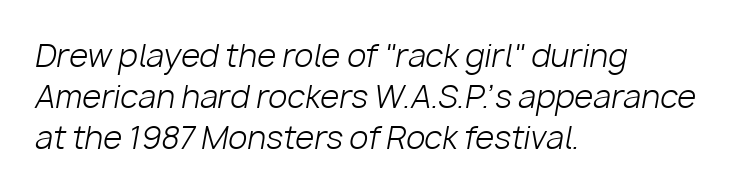
{"italic": "yes", "lean": "right", "slant_degrees": 10, "bold": "no", "weight": "light", "width": "normal", "stroke_contrast": "low", "x_height": "medium", "monospaced": "no", "underline": "no", "align": "left", "line_spacing": "normal", "line_spacing_ratio": 1.32, "letter_spacing": "normal", "letter_spacing_em": 0.0, "glyph_px": 31}
